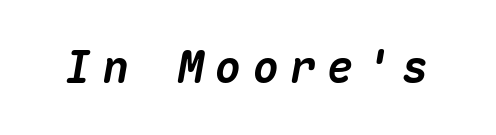
Q: Is the text bold? A: Yes.
Q: Is the text italic (slanted)? A: Yes, it leans right by about 10 degrees.
Q: Is the text underlined? A: No.
Q: Is the spacing between letters normal or unusually wide? A: Unusually wide.
Q: Width (condensed, normal, or wide)? A: Normal.
Q: Stroke contrast? A: Medium.
Q: x-height? A: Medium.
Q: Monospaced? A: Yes.
